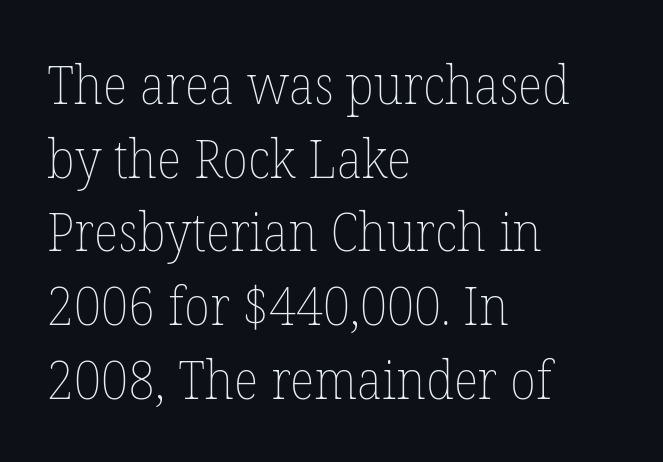
Q: Is the text bold? A: No.
Q: Is the text italic (slanted)? A: No, it is upright.
Q: Is the text underlined? A: No.
Q: How is the paragraph aligned? A: Left-aligned.
Q: Is the spacing between letters normal or unusually wide? A: Normal.
Q: Is the spacing between lines tight, normal or loose? A: Normal.
Q: Width (condensed, normal, or wide)? A: Normal.
Q: Stroke contrast? A: Low.
Q: x-height? A: Medium.
Q: Monospaced? A: No.
